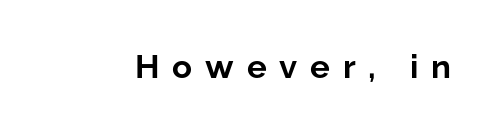
Q: Is the text bold? A: Yes.
Q: Is the text italic (slanted)? A: No, it is upright.
Q: Is the typeface a serif or a sans-serif typeface? A: Sans-serif.
Q: Is the text underlined? A: No.
Q: Is the spacing between letters normal or unusually wide? A: Unusually wide.
Q: Width (condensed, normal, or wide)? A: Normal.
Q: Stroke contrast? A: Low.
Q: x-height? A: Medium.
Q: Monospaced? A: No.
